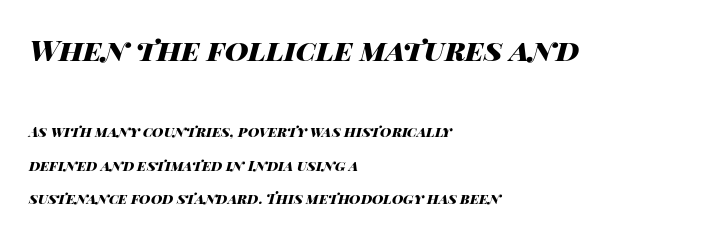
The image shows 29 px heavy, wide type, italic (leaning right); set left-aligned, loose line spacing (2.38x), normal letter spacing, not underlined; the first (top) block is 2.07x larger; high stroke contrast and a large x-height.
